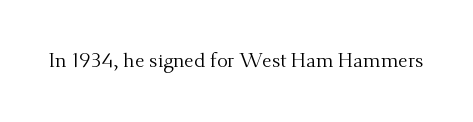
Posture: upright roman. Short note: letters normally spaced. The weight would be labelled regular, book, light, or lighter still. Lines of text with bare space underneath.
